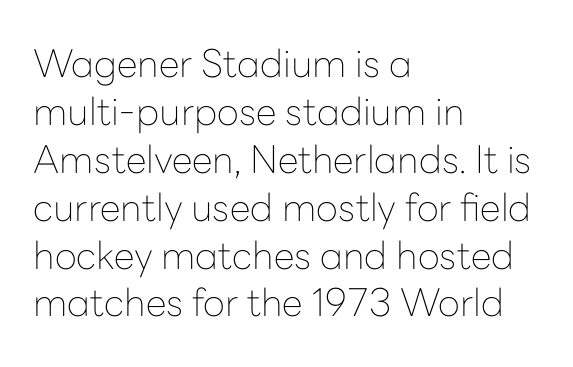
{"serif": "no", "italic": "no", "bold": "no", "weight": "thin", "width": "normal", "stroke_contrast": "low", "x_height": "medium", "monospaced": "no", "underline": "no", "align": "left", "line_spacing": "normal", "line_spacing_ratio": 1.26, "letter_spacing": "normal", "letter_spacing_em": 0.0, "glyph_px": 38}
